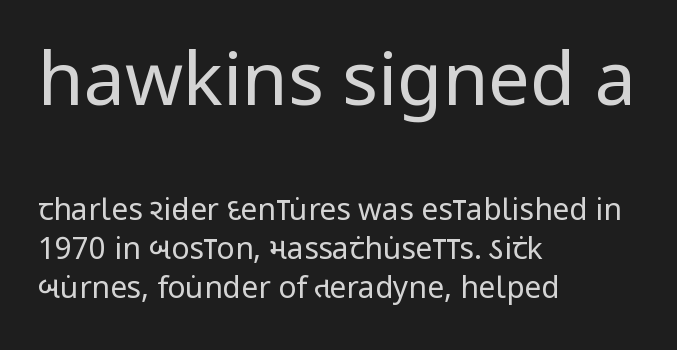
{"serif": "no", "italic": "no", "bold": "no", "weight": "regular", "width": "condensed", "stroke_contrast": "low", "x_height": "large", "monospaced": "no", "underline": "no", "align": "left", "line_spacing": "normal", "line_spacing_ratio": 1.3, "letter_spacing": "normal", "letter_spacing_em": 0.0, "larger_block": "first", "size_ratio": 2.47, "glyph_px": 74}
